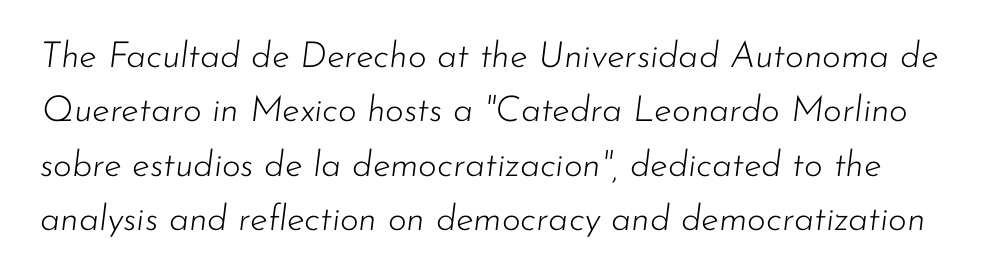
The image shows 36 px light type, italic (leaning right); set normal line spacing (1.51x), normal letter spacing, not underlined; low stroke contrast and a small x-height.
